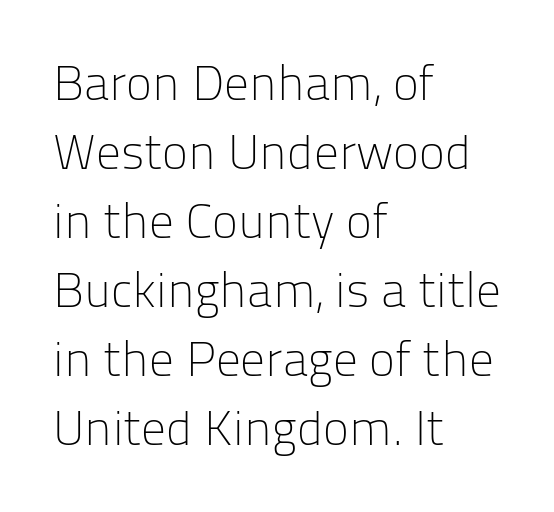
Q: Is the text bold? A: No.
Q: Is the text italic (slanted)? A: No, it is upright.
Q: Is the typeface a serif or a sans-serif typeface? A: Sans-serif.
Q: Is the text underlined? A: No.
Q: How is the paragraph aligned? A: Left-aligned.
Q: Is the spacing between letters normal or unusually wide? A: Normal.
Q: Is the spacing between lines tight, normal or loose? A: Normal.
Q: Width (condensed, normal, or wide)? A: Normal.
Q: Stroke contrast? A: Low.
Q: x-height? A: Medium.
Q: Monospaced? A: No.
